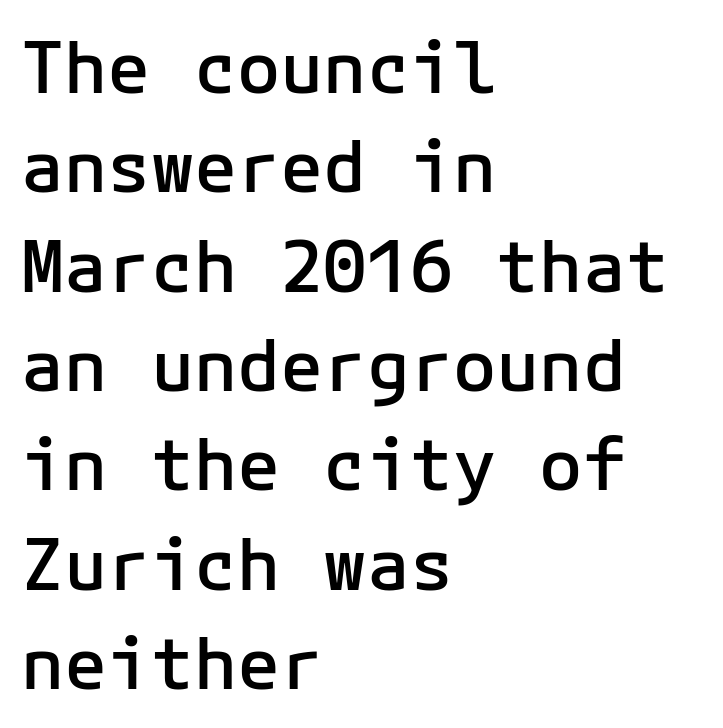
The image shows 72 px semibold sans-serif type, upright; set left-aligned, normal line spacing (1.38x), normal letter spacing, not underlined; low stroke contrast and a medium x-height.
